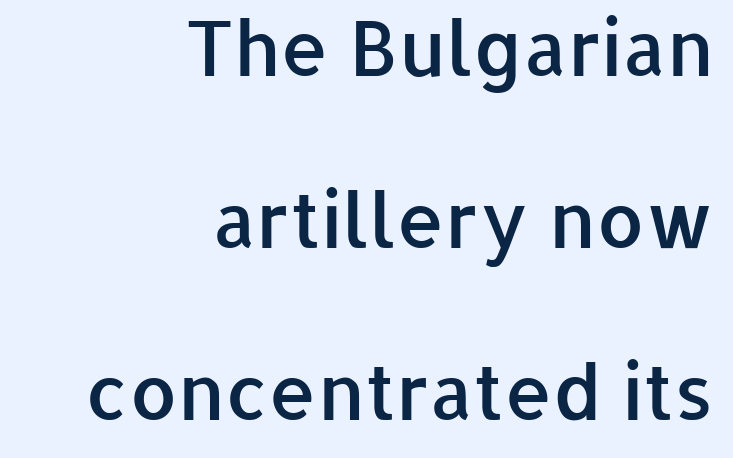
Proportional: the letters do not fall into vertical columns. There is no visible air inserted between adjacent glyphs. Posture: vertical. The setting favours the right margin, as signatures and pull-quotes sometimes do. This is moderately heavy type, rendered in semibold. Each row of text sits above clean, open space.
